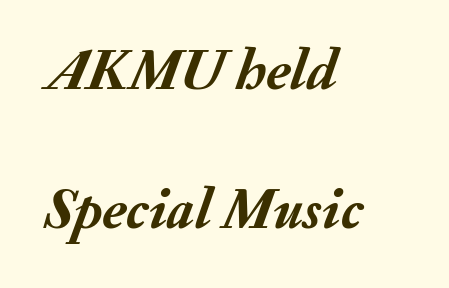
{"italic": "yes", "lean": "right", "slant_degrees": 20, "bold": "yes", "weight": "semibold", "width": "normal", "stroke_contrast": "medium", "x_height": "small", "monospaced": "no", "underline": "no", "align": "left", "line_spacing": "loose", "line_spacing_ratio": 2.39, "letter_spacing": "normal", "letter_spacing_em": 0.0, "glyph_px": 58}
